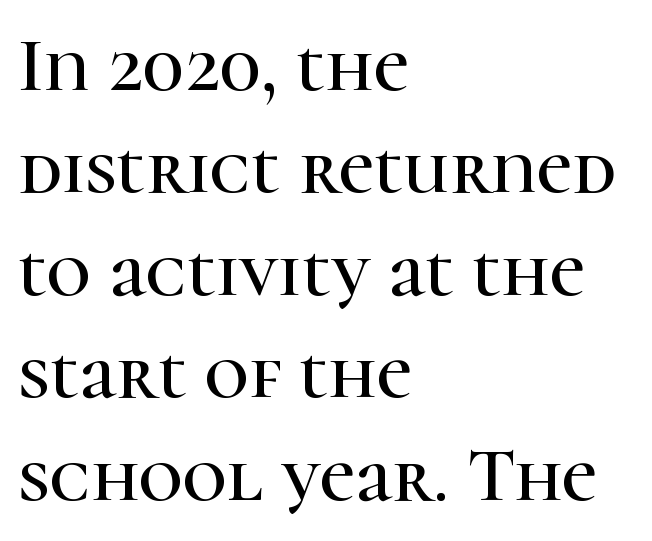
Unlike italic type, these characters show no tilt at all. Short note: letters normally spaced. Casual observation: everything's shoved over to the left. How would I describe the line gaps? Plain and ordinary.
